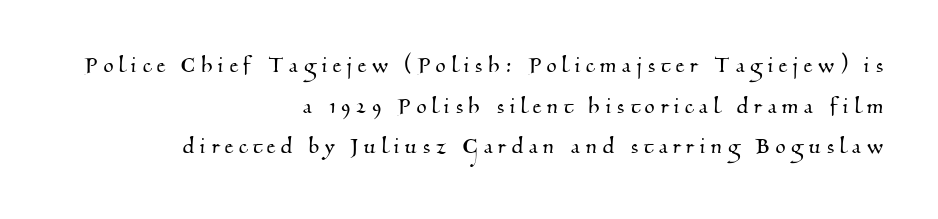
Plain, unruled lines of type. Typeset ragged left — the right edge is the straight one. The space between consecutive lines is moderate. Observe the wide spacing: letters keep a clear distance from each other.
